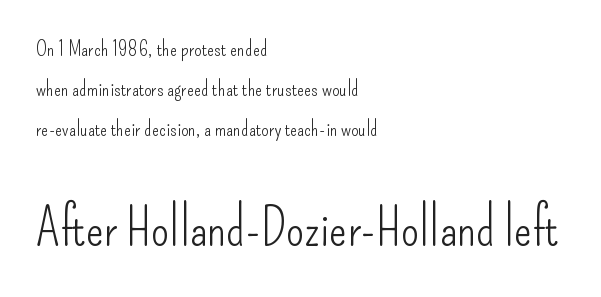
Examine the stroke ends and you'll find no serifs. No chunkiness to these letters — they're not bold. Does the copy run flush right? No — it runs flush left. Characters remain perfectly vertical along every line. Honestly, there is no underline to notice here at all.
